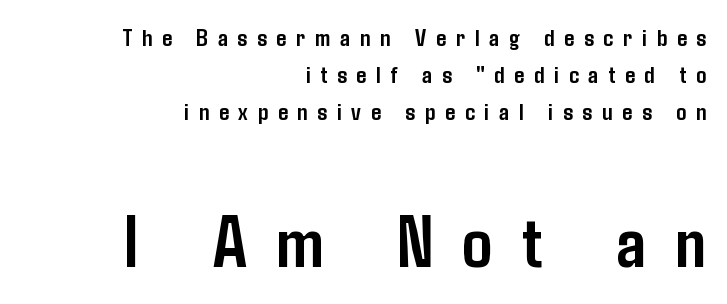
The image shows 75 px semibold, condensed sans-serif type, upright; set right-aligned, normal line spacing (1.48x), unusually wide letter spacing (+0.39 em), not underlined; the second (bottom) block is 3.0x larger; low stroke contrast and a medium x-height.
